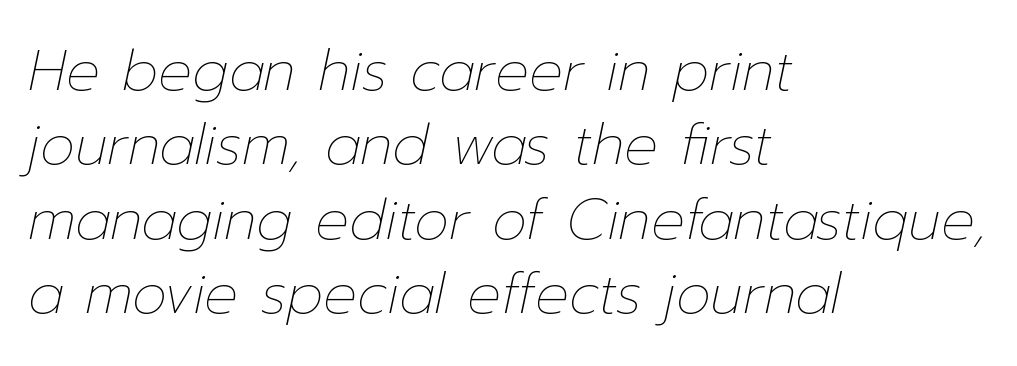
The leading is moderate, giving the passage an even texture. These lines are rendered in a variable-pitch font. The baseline area is clear. Slanted lettering throughout. Is this a heavy cut? Hardly; it is regular or lighter. The paragraph shown leans on its left margin.
